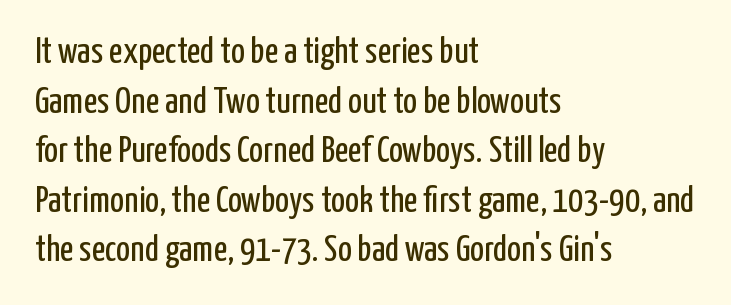
The image shows 37 px regular-weight, condensed sans-serif type, upright; set left-aligned, normal line spacing (1.34x), normal letter spacing, not underlined; low stroke contrast and a medium x-height.
